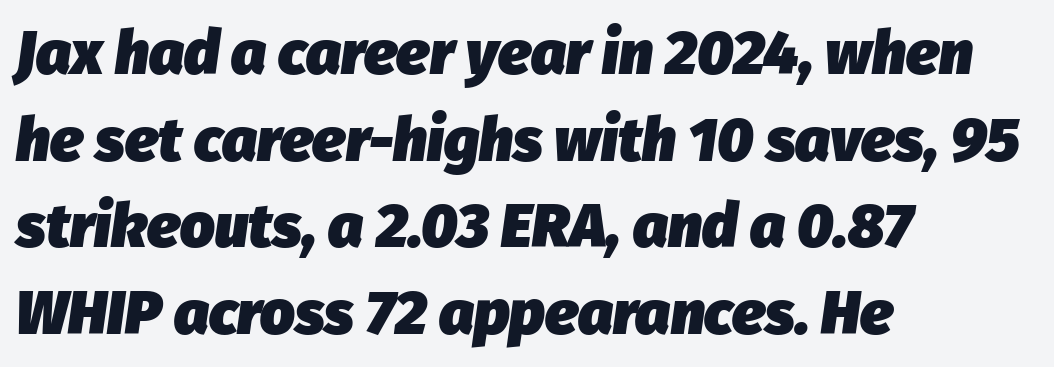
Q: Is the text bold? A: Yes.
Q: Is the text italic (slanted)? A: Yes, it leans right by about 8 degrees.
Q: Is the text underlined? A: No.
Q: How is the paragraph aligned? A: Left-aligned.
Q: Is the spacing between letters normal or unusually wide? A: Normal.
Q: Is the spacing between lines tight, normal or loose? A: Normal.
Q: Width (condensed, normal, or wide)? A: Normal.
Q: Stroke contrast? A: Low.
Q: x-height? A: Medium.
Q: Monospaced? A: No.
